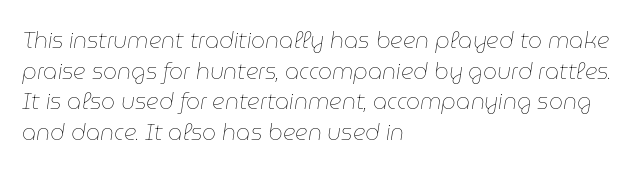
No chunkiness to these letters — they're not bold. Is the letter spacing exaggerated? No — it looks like the ordinary default. A bare baseline throughout the passage. Is the block centered? No — it sits flush against the left margin. Designer's note — italics engaged. Regarding leading, the lines here are spaced in the standard way.
